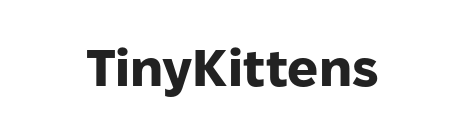
The image shows 51 px heavy sans-serif type, upright; set normal letter spacing, not underlined; low stroke contrast and a medium x-height.
